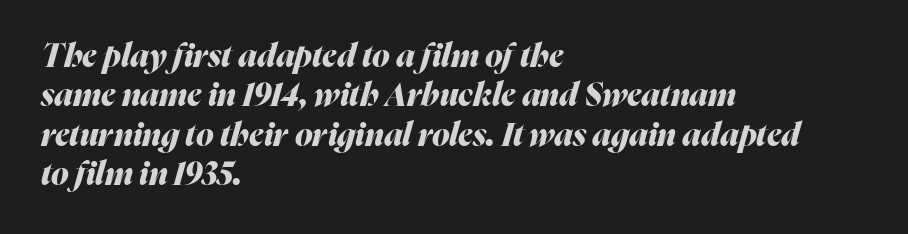
{"italic": "yes", "lean": "right", "slant_degrees": 16, "bold": "yes", "weight": "heavy", "width": "normal", "stroke_contrast": "medium", "x_height": "medium", "monospaced": "no", "underline": "no", "align": "left", "line_spacing_ratio": 1.23, "letter_spacing": "normal", "letter_spacing_em": 0.0, "glyph_px": 32}
